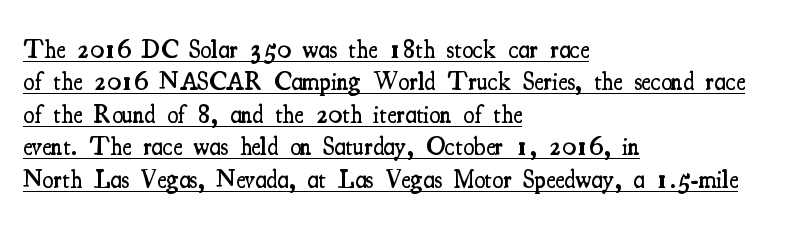
{"italic": "no", "bold": "semi", "underline": "yes", "align": "left", "line_spacing": "normal", "line_spacing_ratio": 1.3, "letter_spacing": "normal", "letter_spacing_em": 0.0, "glyph_px": 25}
